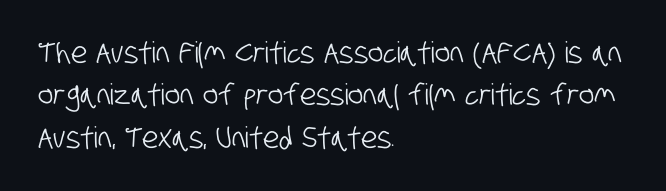
{"serif": "no", "width": "condensed", "stroke_contrast": "low", "x_height": "large", "monospaced": "no", "underline": "no", "align": "left", "line_spacing": "normal", "line_spacing_ratio": 1.46, "letter_spacing": "normal", "letter_spacing_em": 0.0, "glyph_px": 29}
